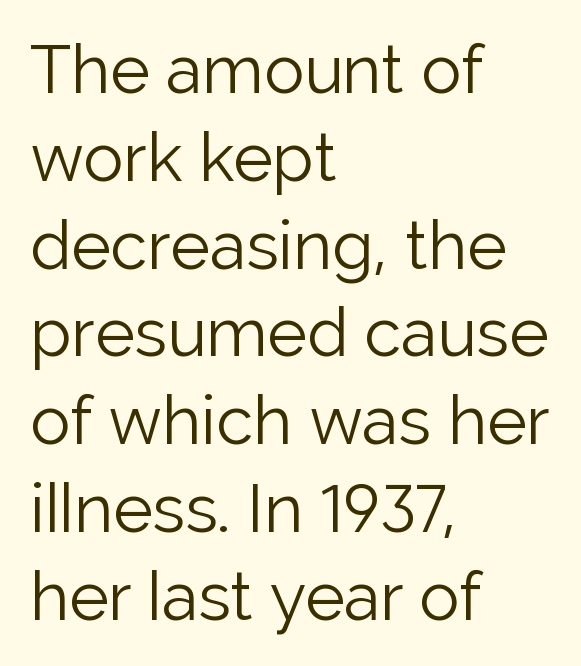
{"serif": "no", "italic": "no", "bold": "no", "weight": "light", "width": "normal", "stroke_contrast": "low", "x_height": "medium", "monospaced": "no", "underline": "no", "align": "left", "line_spacing": "normal", "line_spacing_ratio": 1.31, "letter_spacing": "normal", "letter_spacing_em": 0.0, "glyph_px": 67}
